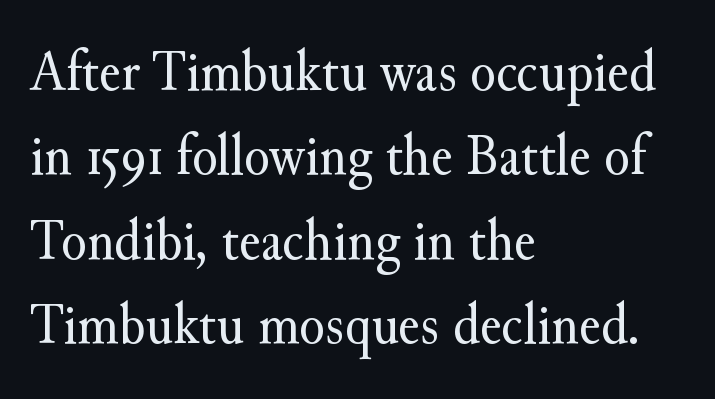
Q: Is the text bold? A: No.
Q: Is the text italic (slanted)? A: No, it is upright.
Q: Is the typeface a serif or a sans-serif typeface? A: Serif.
Q: Is the text underlined? A: No.
Q: How is the paragraph aligned? A: Left-aligned.
Q: Is the spacing between letters normal or unusually wide? A: Normal.
Q: Is the spacing between lines tight, normal or loose? A: Normal.
Q: Width (condensed, normal, or wide)? A: Normal.
Q: Stroke contrast? A: Medium.
Q: x-height? A: Small.
Q: Monospaced? A: No.
